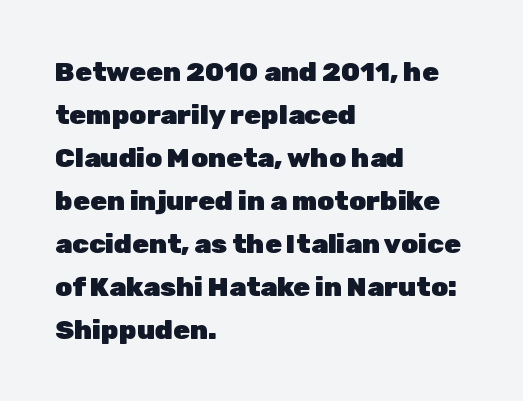
Q: Is the text bold? A: Yes.
Q: Is the text italic (slanted)? A: No, it is upright.
Q: Is the text underlined? A: No.
Q: How is the paragraph aligned? A: Left-aligned.
Q: Is the spacing between letters normal or unusually wide? A: Normal.
Q: Is the spacing between lines tight, normal or loose? A: Normal.
